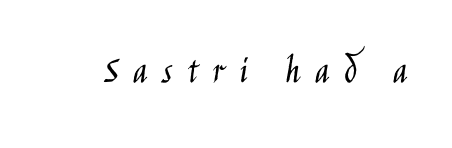
{"serif": "no", "bold": "no", "weight": "light", "width": "condensed", "stroke_contrast": "low", "x_height": "large", "monospaced": "no", "underline": "no", "letter_spacing": "wide", "letter_spacing_em": 0.36, "glyph_px": 40}
